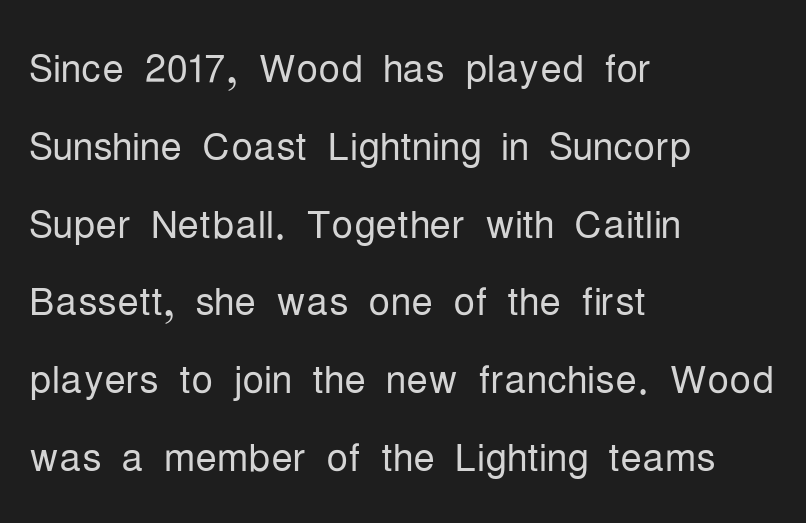
Look at the tracking — it's just the regular setting, nothing added. The passage shown is typeset with a sans-serif family. Casual observation: everything's shoved over to the left. Varying glyph widths throughout — classic text-font behaviour. Is there any slant? The stems are plumb.
